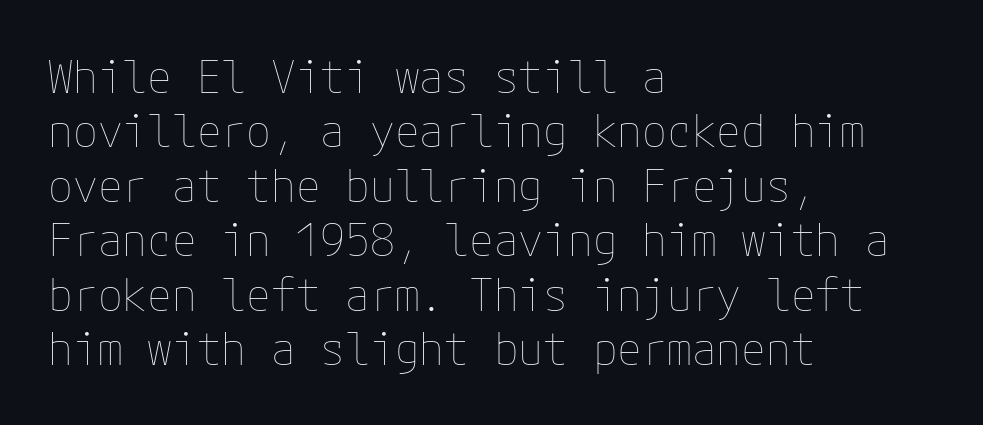
The line texture is even and compact thanks to regular tracking. The weight tops out at a normal text grade. Descender tails drop into unmarked territory. The font's upright variant was chosen for this text. The lines in this sample share a left origin and differ only in where they stop.
